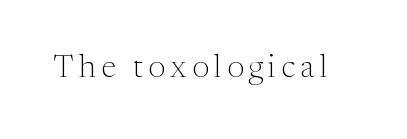
{"serif": "yes", "italic": "no", "bold": "no", "weight": "light", "width": "normal", "stroke_contrast": "medium", "x_height": "medium", "monospaced": "no", "underline": "no", "glyph_px": 32}
